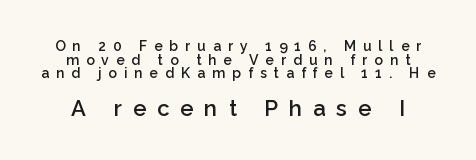
The image shows 22 px text type, upright; set tight line spacing (0.97x), unusually wide letter spacing (+0.5 em), not underlined; the second (bottom) block is 1.57x larger.
